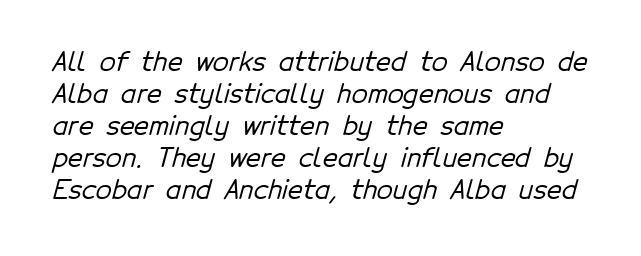
{"underline": "no", "align": "left", "line_spacing_ratio": 1.23, "letter_spacing": "normal", "letter_spacing_em": 0.0, "glyph_px": 26}
